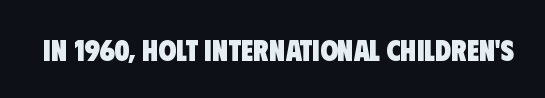
The image shows 29 px heavy, condensed sans-serif type; set normal letter spacing, not underlined; low stroke contrast and a large x-height.
